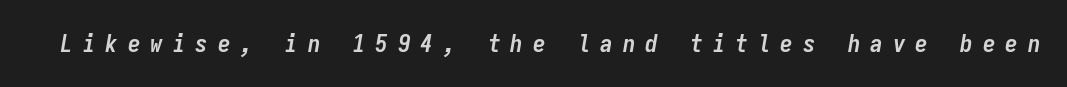
Q: Is the text bold? A: Yes.
Q: Is the text italic (slanted)? A: Yes, it leans right by about 9 degrees.
Q: Is the text underlined? A: No.
Q: Is the spacing between letters normal or unusually wide? A: Unusually wide.
